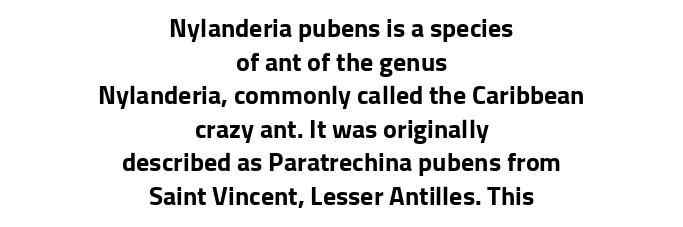
What's the leading like? Ordinary, nothing unusual. Between one letter and the next there's only the usual sliver of space. Caption: bold face, heavy strokes. The glyphs are unaccompanied by any horizontal stroke below them.
